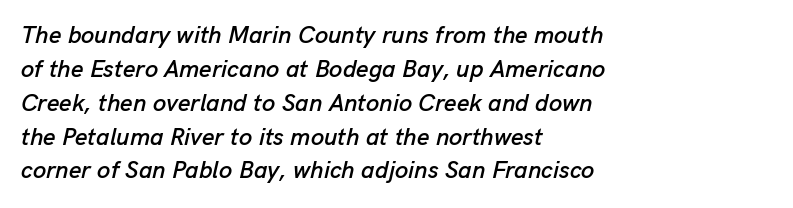
{"italic": "yes", "lean": "right", "slant_degrees": 13, "underline": "no", "align": "left", "line_spacing": "normal", "line_spacing_ratio": 1.41, "letter_spacing": "normal", "letter_spacing_em": 0.0, "glyph_px": 24}
